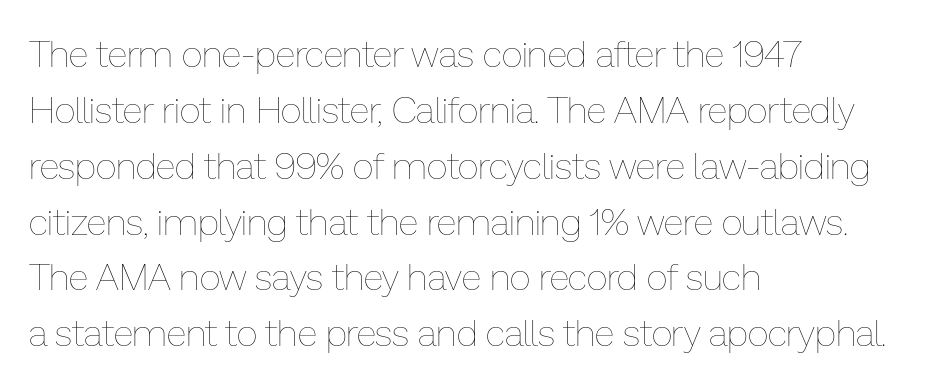
Interline gaps are of average width in this sample. Words appear dense and cohesive because spacing is normal. Is there any slant? The stems are plumb. These lines are rendered in a variable-pitch font. A classic flush-left, rag-right setting is used for this passage.
